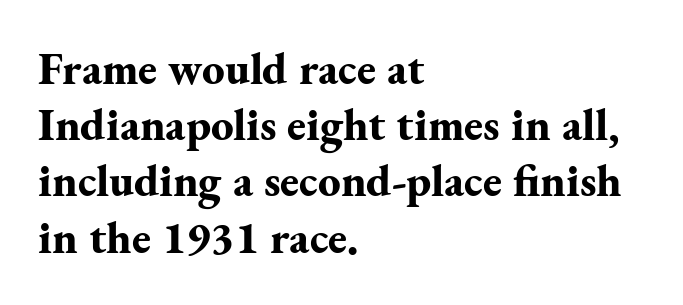
{"serif": "yes", "italic": "no", "bold": "yes", "weight": "bold", "width": "normal", "stroke_contrast": "medium", "x_height": "small", "monospaced": "no", "underline": "no", "align": "left", "line_spacing": "normal", "line_spacing_ratio": 1.25, "letter_spacing": "normal", "letter_spacing_em": 0.0, "glyph_px": 45}
